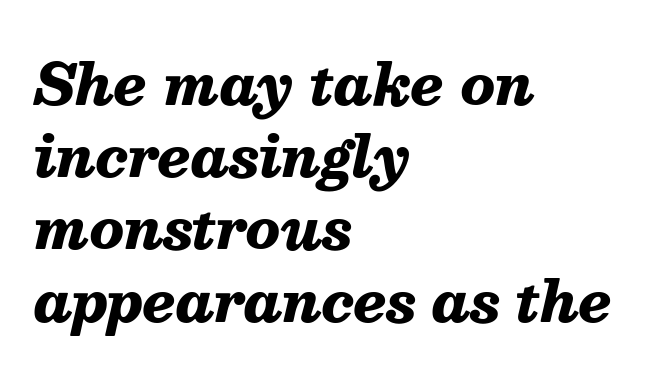
These lines keep a tight, regular rhythm from letter to letter. The passage shown is typed in a proportional face where columns would drift. The zone under the glyphs is completely vacant. The text carries the slant typical of an italic or oblique font. The lines in this sample share a left origin and differ only in where they stop. The lines sit at an ordinary, default distance from one another.
